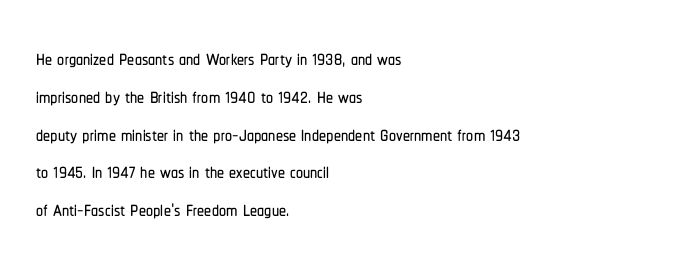
{"serif": "no", "italic": "no", "width": "condensed", "stroke_contrast": "low", "x_height": "medium", "monospaced": "no", "underline": "no", "align": "left", "line_spacing": "normal", "line_spacing_ratio": 1.35, "letter_spacing": "normal", "letter_spacing_em": 0.0, "glyph_px": 28}
